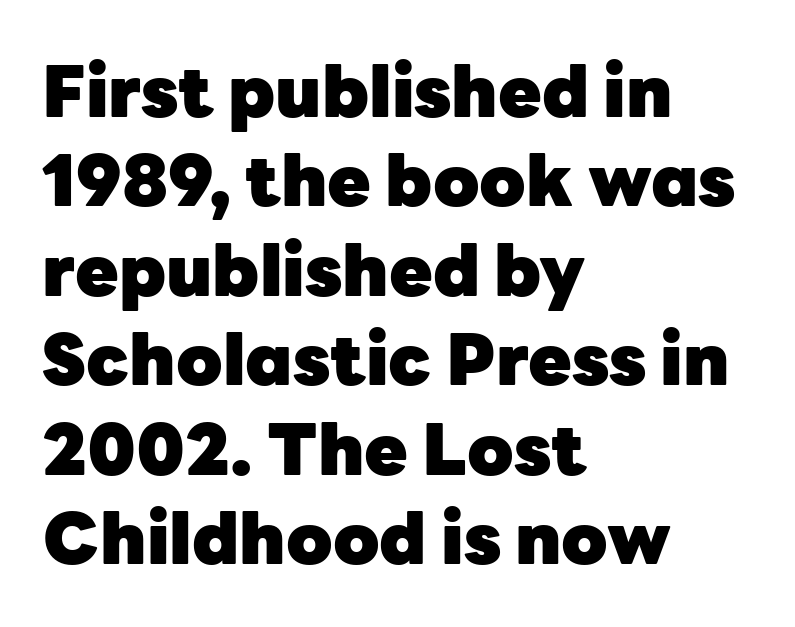
The type sits square on the baseline with zero lean. Short and long lines alike share a common starting point at left. Only glyphs here, with clear space below each row. Letterform terminals end flat and unadorned throughout the passage. Summary of vertical rhythm: regular, with standard interline spacing.
